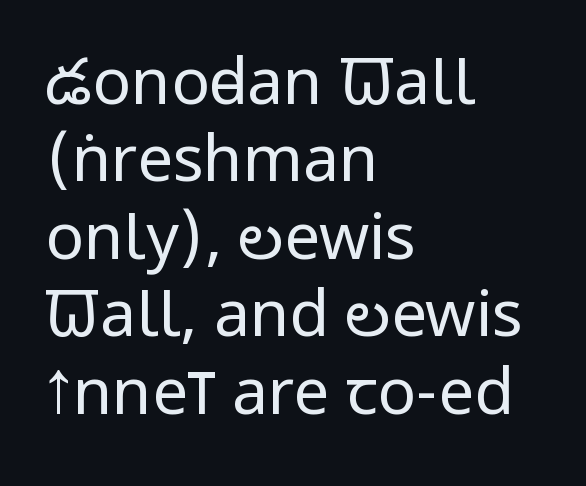
{"serif": "no", "italic": "no", "bold": "no", "weight": "regular", "width": "condensed", "stroke_contrast": "low", "x_height": "large", "monospaced": "no", "underline": "no", "align": "left", "line_spacing_ratio": 1.21, "letter_spacing": "normal", "letter_spacing_em": 0.0, "glyph_px": 64}
